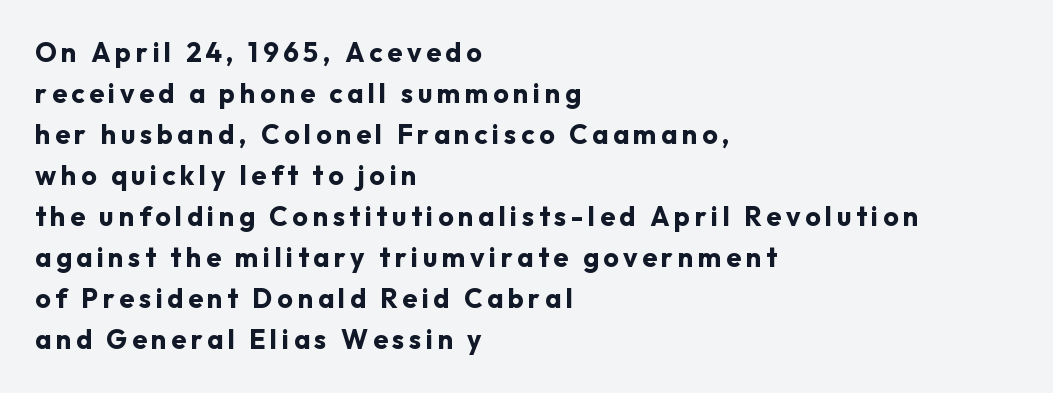
Q: Is the text bold? A: Yes.
Q: Is the text italic (slanted)? A: No, it is upright.
Q: Is the text underlined? A: No.
Q: How is the paragraph aligned? A: Left-aligned.
Q: Is the spacing between lines tight, normal or loose? A: Normal.
